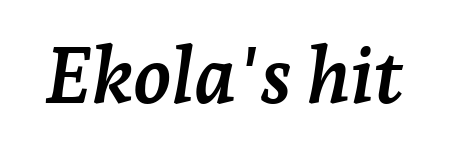
The characters look thick and weighty, a clear bold. Are there feet on the stems? There are — it's a serif. The letters advance in unequal steps, a hallmark of proportional type. Compared with ordinary roman type, these characters are visibly tilted. The foot of each line stays bare and open.
